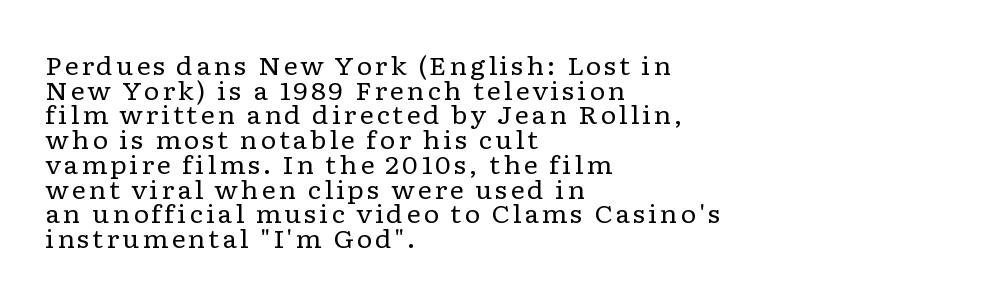
The image shows 25 px text type, upright; set left-aligned, tight line spacing (0.99x), not underlined.
